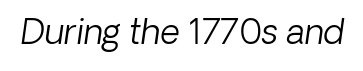
Q: Is the text bold? A: No.
Q: Is the typeface a serif or a sans-serif typeface? A: Sans-serif.
Q: Is the text underlined? A: No.
Q: Is the spacing between letters normal or unusually wide? A: Normal.
Q: Width (condensed, normal, or wide)? A: Normal.
Q: Stroke contrast? A: Low.
Q: x-height? A: Medium.
Q: Monospaced? A: No.
